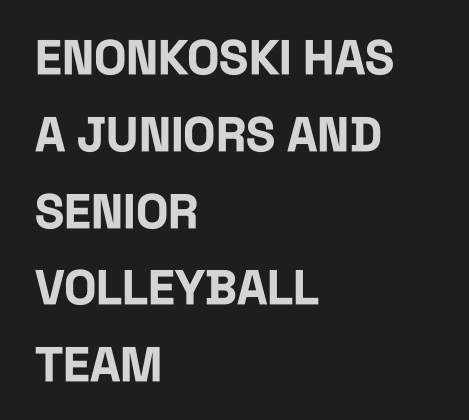
Q: Is the text bold? A: Yes.
Q: Is the text italic (slanted)? A: No, it is upright.
Q: Is the typeface a serif or a sans-serif typeface? A: Sans-serif.
Q: Is the text underlined? A: No.
Q: How is the paragraph aligned? A: Left-aligned.
Q: Is the spacing between letters normal or unusually wide? A: Normal.
Q: Is the spacing between lines tight, normal or loose? A: Normal.
Q: Width (condensed, normal, or wide)? A: Condensed.
Q: Stroke contrast? A: Low.
Q: x-height? A: Large.
Q: Monospaced? A: No.
